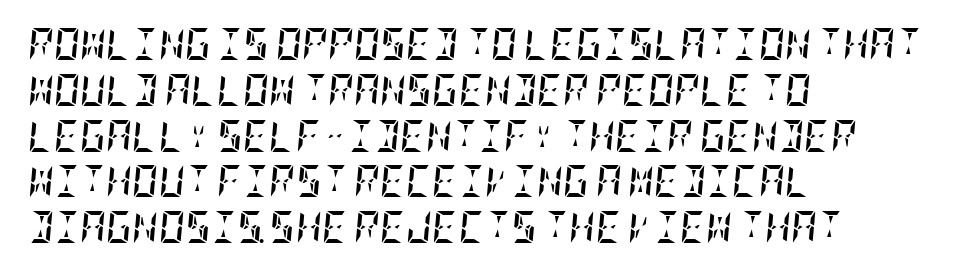
The image shows 32 px semibold, condensed type, italic (leaning right); set left-aligned, normal line spacing (1.43x), normal letter spacing, not underlined; low stroke contrast and a large x-height.
